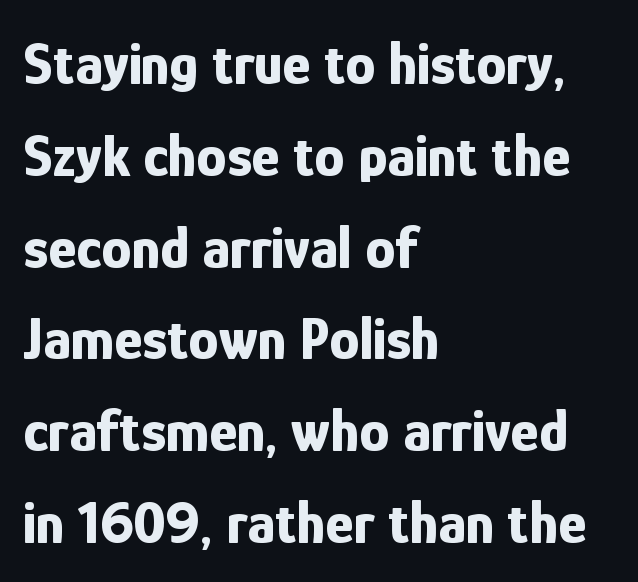
Q: Is the text bold? A: Yes.
Q: Is the text italic (slanted)? A: No, it is upright.
Q: Is the typeface a serif or a sans-serif typeface? A: Sans-serif.
Q: Is the text underlined? A: No.
Q: How is the paragraph aligned? A: Left-aligned.
Q: Is the spacing between letters normal or unusually wide? A: Normal.
Q: Is the spacing between lines tight, normal or loose? A: Normal.
Q: Width (condensed, normal, or wide)? A: Condensed.
Q: Stroke contrast? A: Low.
Q: x-height? A: Medium.
Q: Monospaced? A: No.
